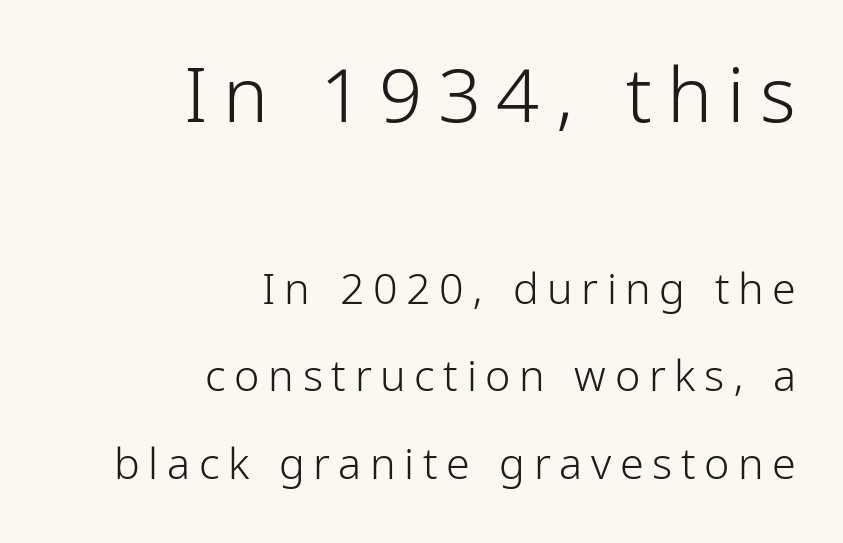
{"serif": "no", "italic": "no", "bold": "no", "weight": "light", "width": "condensed", "stroke_contrast": "low", "x_height": "medium", "monospaced": "no", "underline": "no", "align": "right", "line_spacing": "loose", "line_spacing_ratio": 2.03, "letter_spacing": "wide", "letter_spacing_em": 0.2, "larger_block": "first", "size_ratio": 1.77, "glyph_px": 76}
